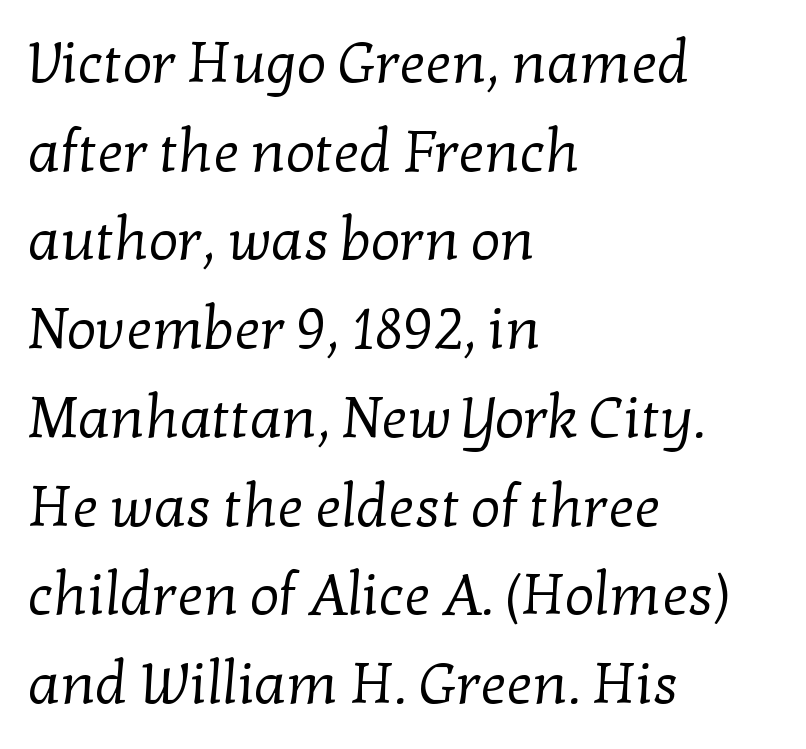
Q: Is the text bold? A: No.
Q: Is the typeface a serif or a sans-serif typeface? A: Serif.
Q: Is the text underlined? A: No.
Q: How is the paragraph aligned? A: Left-aligned.
Q: Is the spacing between letters normal or unusually wide? A: Normal.
Q: Is the spacing between lines tight, normal or loose? A: Normal.
Q: Width (condensed, normal, or wide)? A: Normal.
Q: Stroke contrast? A: Low.
Q: x-height? A: Medium.
Q: Monospaced? A: No.
